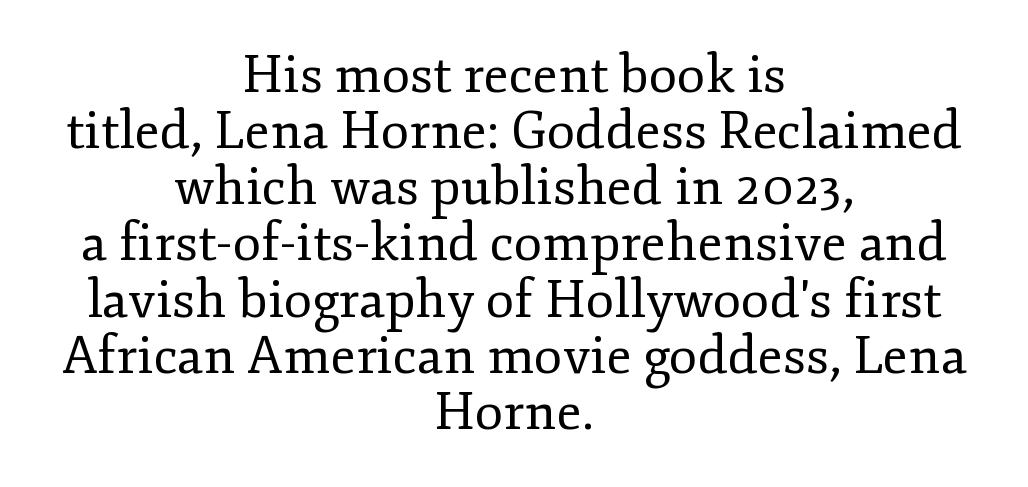
The image shows 52 px regular-weight serif type, upright; set centered, tight line spacing (1.08x), normal letter spacing, not underlined; low stroke contrast and a small x-height.
